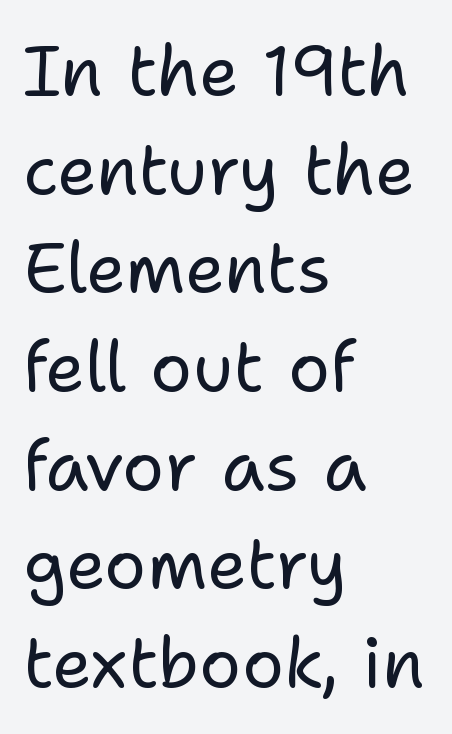
{"serif": "no", "italic": "no", "bold": "no", "weight": "regular", "width": "normal", "stroke_contrast": "low", "x_height": "medium", "monospaced": "no", "underline": "no", "align": "left", "line_spacing": "normal", "line_spacing_ratio": 1.41, "letter_spacing": "normal", "letter_spacing_em": 0.0, "glyph_px": 70}
